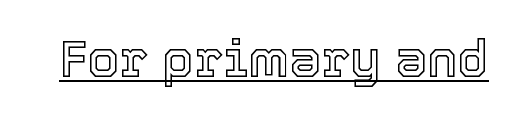
{"italic": "no", "width": "normal", "x_height": "medium", "monospaced": "no", "underline": "yes", "letter_spacing": "normal", "letter_spacing_em": 0.0, "glyph_px": 51}
